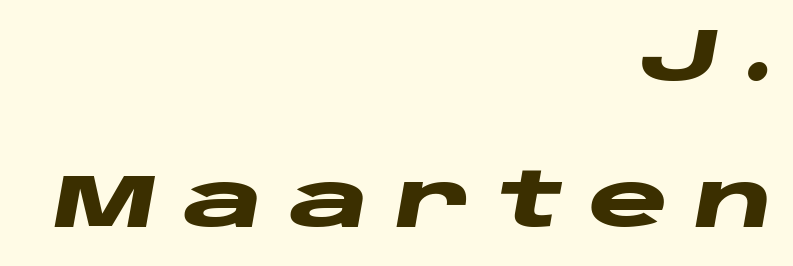
The image shows 76 px heavy, wide type, italic (leaning right); set right-aligned, loose line spacing (1.92x), unusually wide letter spacing (+0.34 em), not underlined; low stroke contrast and a large x-height.
